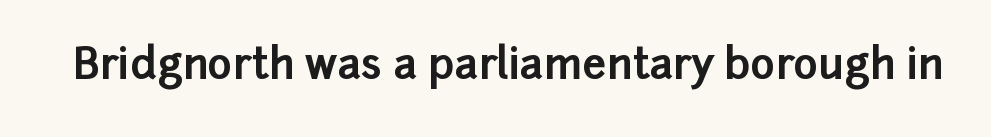
Q: Is the text bold? A: Yes.
Q: Is the text italic (slanted)? A: No, it is upright.
Q: Is the typeface a serif or a sans-serif typeface? A: Sans-serif.
Q: Is the text underlined? A: No.
Q: Is the spacing between letters normal or unusually wide? A: Normal.
Q: Width (condensed, normal, or wide)? A: Normal.
Q: Stroke contrast? A: Low.
Q: x-height? A: Medium.
Q: Monospaced? A: No.
